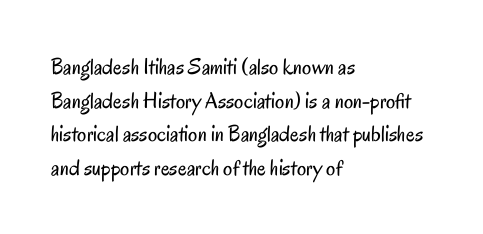
{"italic": "no", "bold": "no", "underline": "no", "align": "left", "line_spacing": "normal", "line_spacing_ratio": 1.46, "letter_spacing": "normal", "letter_spacing_em": 0.0, "glyph_px": 23}
